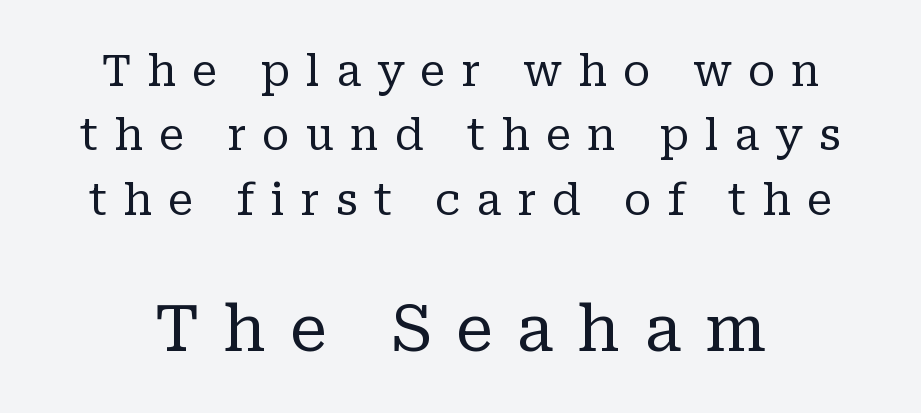
Letter spacing: wide. Visually, the bottom section dominates because its glyphs are scaled up. Posture: straight, roman, zero tilt. The designer left line spacing at the default. What kind of face is this? One with serifs.
